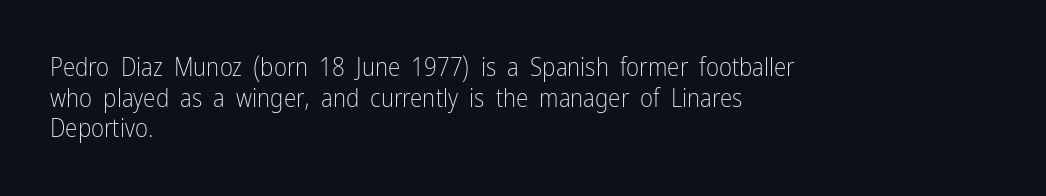
The letters look calm and open, with moderate or lighter stems. Descenders are the only things crossing below the line. Left-aligned paragraph, ragged on the right. Short note: letters normally spaced.
